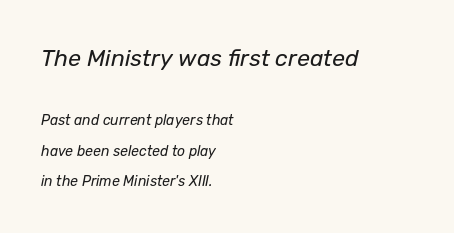
No extra ink here — the face is not bold. The block of text is sparse from top to bottom, with ample space between rows. Is the letter spacing exaggerated? No — it looks like the ordinary default. The face used here has a pronounced slope to its letters.
